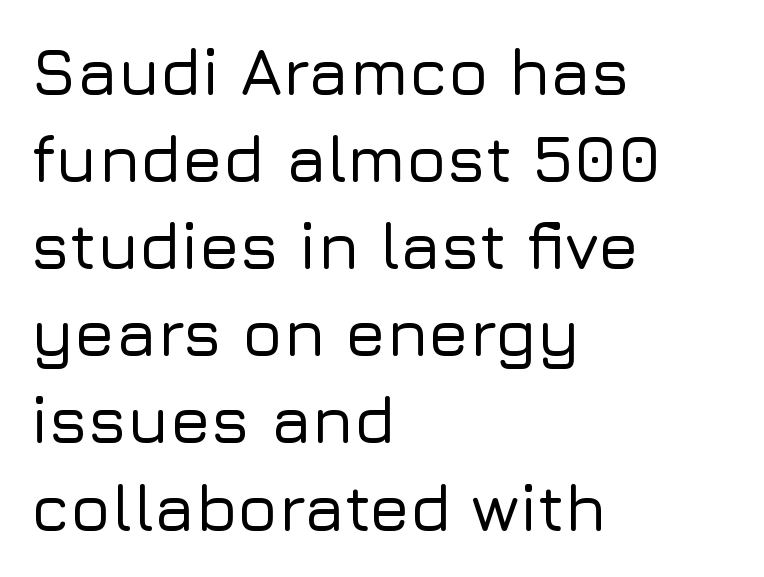
Q: Is the text italic (slanted)? A: No, it is upright.
Q: Is the typeface a serif or a sans-serif typeface? A: Sans-serif.
Q: Is the text underlined? A: No.
Q: How is the paragraph aligned? A: Left-aligned.
Q: Is the spacing between letters normal or unusually wide? A: Normal.
Q: Is the spacing between lines tight, normal or loose? A: Normal.
Q: Width (condensed, normal, or wide)? A: Normal.
Q: Stroke contrast? A: Low.
Q: x-height? A: Medium.
Q: Monospaced? A: No.
